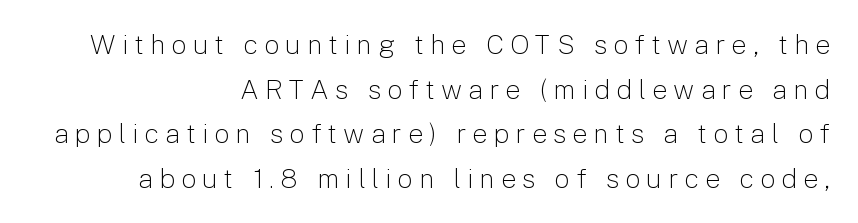
Q: Is the text bold? A: No.
Q: Is the text italic (slanted)? A: No, it is upright.
Q: Is the text underlined? A: No.
Q: How is the paragraph aligned? A: Right-aligned.
Q: Is the spacing between letters normal or unusually wide? A: Unusually wide.
Q: Is the spacing between lines tight, normal or loose? A: Normal.
